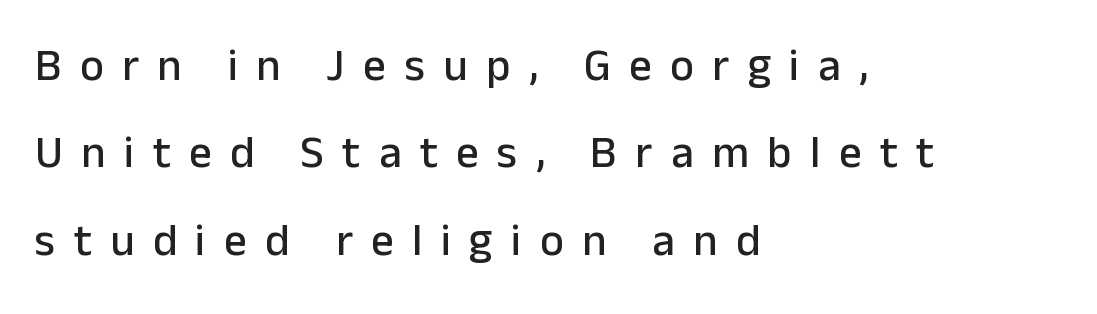
{"serif": "no", "italic": "no", "width": "normal", "stroke_contrast": "low", "x_height": "medium", "monospaced": "no", "underline": "no", "align": "left", "line_spacing": "loose", "line_spacing_ratio": 1.94, "letter_spacing": "wide", "letter_spacing_em": 0.41, "glyph_px": 45}
